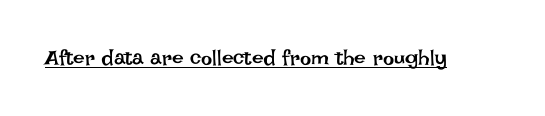
The image shows 21 px text type, upright; set normal letter spacing, underlined.
